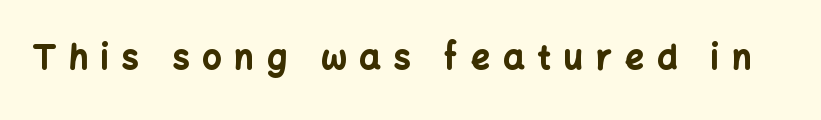
{"serif": "no", "italic": "no", "bold": "yes", "weight": "bold", "width": "normal", "stroke_contrast": "low", "x_height": "medium", "monospaced": "no", "underline": "no", "letter_spacing": "wide", "letter_spacing_em": 0.4, "glyph_px": 33}
